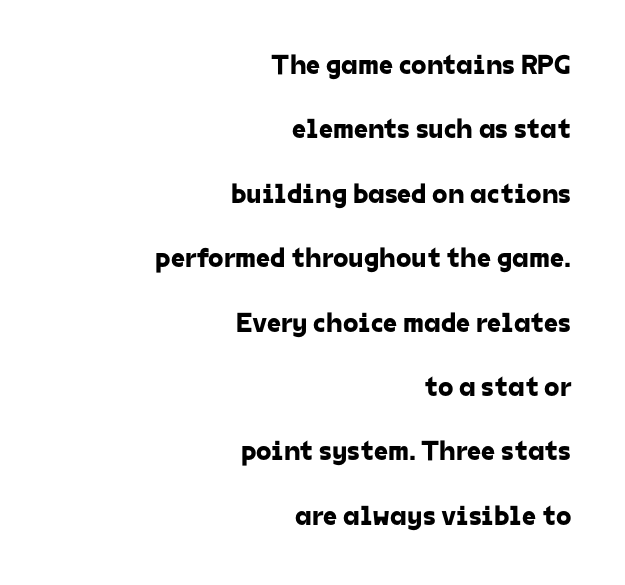
The image shows 28 px sans-serif type; set right-aligned, loose line spacing (2.3x), normal letter spacing, not underlined; low stroke contrast and a medium x-height.
